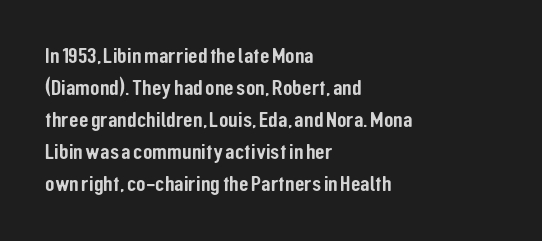
{"italic": "no", "underline": "no", "align": "left", "line_spacing": "normal", "line_spacing_ratio": 1.45, "letter_spacing": "normal", "letter_spacing_em": 0.0, "glyph_px": 22}
